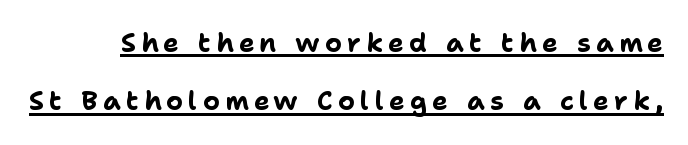
{"italic": "no", "bold": "yes", "underline": "yes", "line_spacing": "loose", "line_spacing_ratio": 2.24, "letter_spacing": "wide", "letter_spacing_em": 0.2, "glyph_px": 26}
